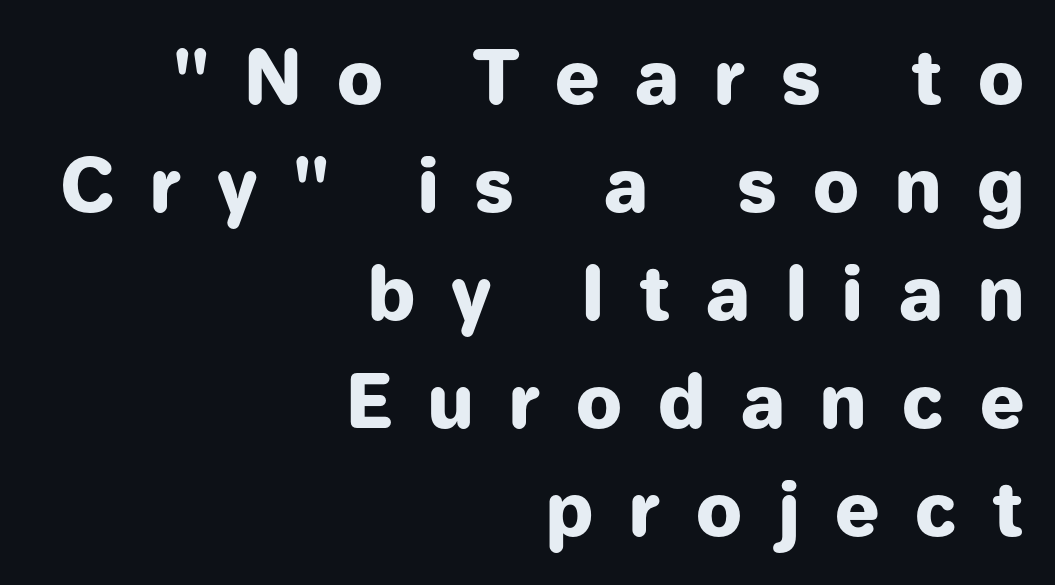
Q: Is the text bold? A: Yes.
Q: Is the text italic (slanted)? A: No, it is upright.
Q: Is the typeface a serif or a sans-serif typeface? A: Sans-serif.
Q: Is the text underlined? A: No.
Q: How is the paragraph aligned? A: Right-aligned.
Q: Is the spacing between letters normal or unusually wide? A: Unusually wide.
Q: Is the spacing between lines tight, normal or loose? A: Normal.
Q: Width (condensed, normal, or wide)? A: Normal.
Q: Stroke contrast? A: Low.
Q: x-height? A: Medium.
Q: Monospaced? A: No.
